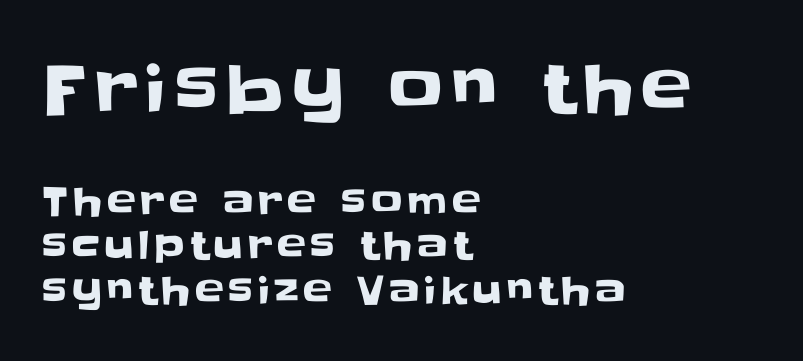
The image shows 68 px sans-serif type, upright; set left-aligned, tight line spacing (1.14x), not underlined; the first (top) block is 1.74x larger; low stroke contrast and a large x-height.
